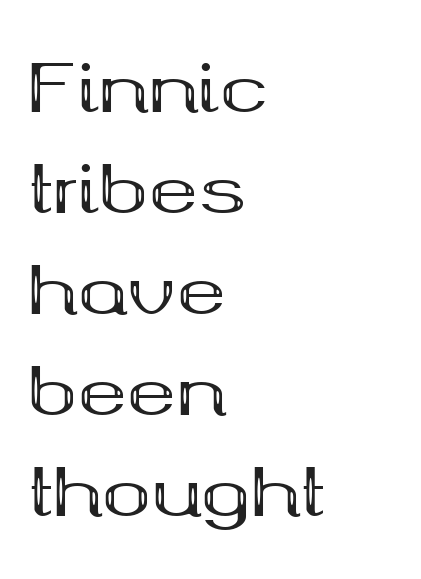
The image shows 66 px bold, wide serif type, upright; set left-aligned, normal line spacing (1.53x), normal letter spacing, not underlined; medium stroke contrast and a medium x-height.
